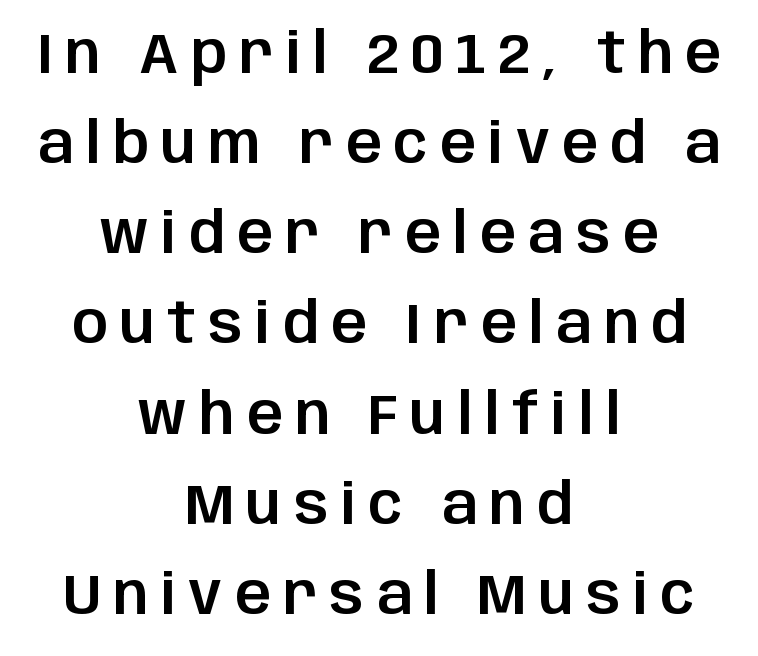
The image shows 56 px sans-serif type, upright; set centered, normal line spacing (1.61x), unusually wide letter spacing (+0.22 em), not underlined; low stroke contrast and a large x-height.
